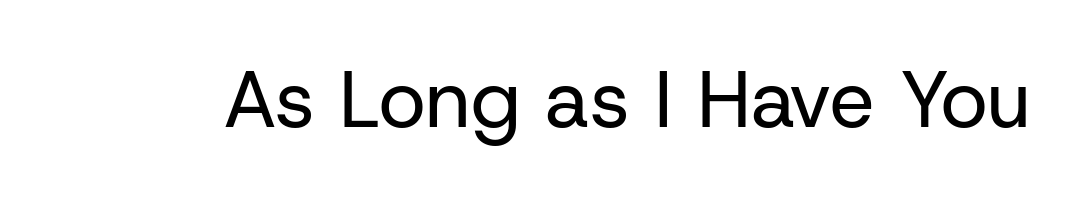
Q: Is the text bold? A: No.
Q: Is the text italic (slanted)? A: No, it is upright.
Q: Is the typeface a serif or a sans-serif typeface? A: Sans-serif.
Q: Is the text underlined? A: No.
Q: Is the spacing between letters normal or unusually wide? A: Normal.
Q: Width (condensed, normal, or wide)? A: Normal.
Q: Stroke contrast? A: Low.
Q: x-height? A: Medium.
Q: Monospaced? A: No.
